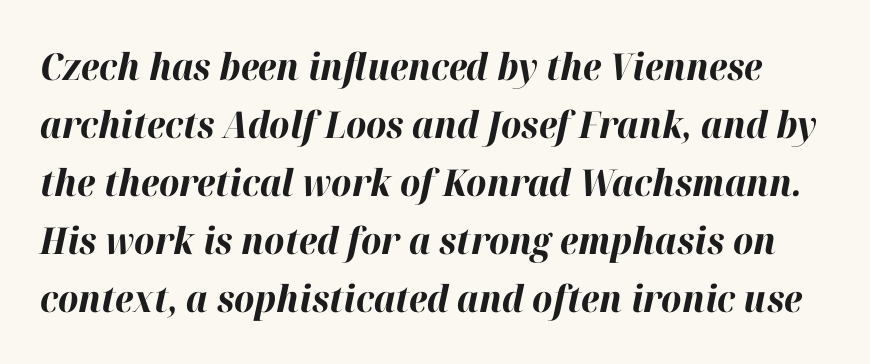
Q: Is the text bold? A: Yes.
Q: Is the text italic (slanted)? A: Yes, it leans right by about 12 degrees.
Q: Is the text underlined? A: No.
Q: Is the spacing between letters normal or unusually wide? A: Normal.
Q: Is the spacing between lines tight, normal or loose? A: Normal.
Q: Width (condensed, normal, or wide)? A: Normal.
Q: Stroke contrast? A: High.
Q: x-height? A: Medium.
Q: Monospaced? A: No.
